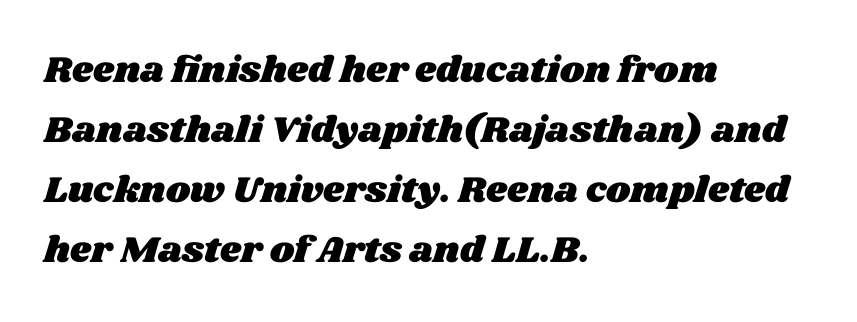
Q: Is the text underlined? A: No.
Q: How is the paragraph aligned? A: Left-aligned.
Q: Is the spacing between letters normal or unusually wide? A: Normal.
Q: Is the spacing between lines tight, normal or loose? A: Normal.
Q: Width (condensed, normal, or wide)? A: Wide.
Q: Stroke contrast? A: Medium.
Q: x-height? A: Large.
Q: Monospaced? A: No.
